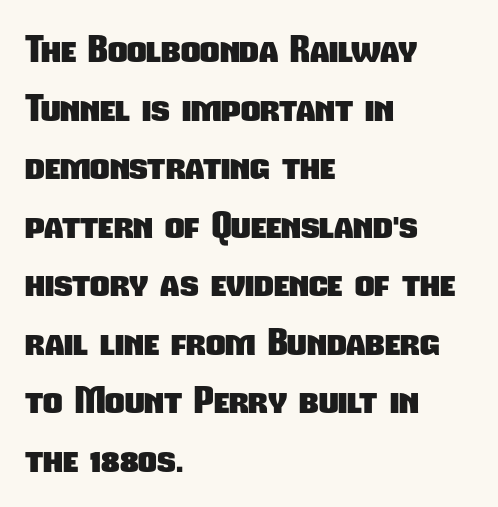
A typesetter would call this proportional, since set widths differ per character. Descender tails drop into unmarked territory. Note: no serifs on the glyphs. Weight: bold. Layout note: lines flush left.
